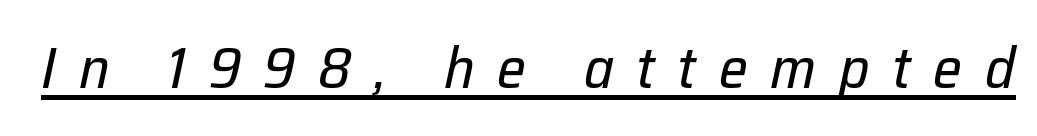
{"italic": "yes", "lean": "right", "slant_degrees": 12, "bold": "no", "weight": "regular", "width": "normal", "stroke_contrast": "low", "x_height": "medium", "monospaced": "no", "underline": "yes", "letter_spacing": "wide", "letter_spacing_em": 0.39, "glyph_px": 58}
